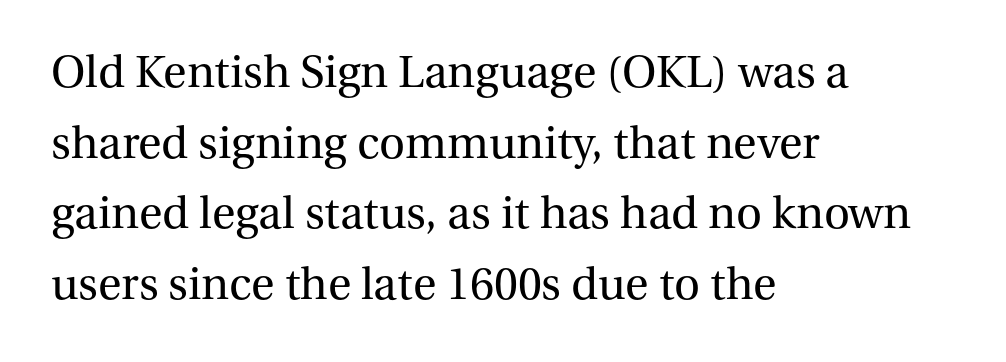
{"serif": "yes", "italic": "no", "bold": "no", "weight": "regular", "width": "normal", "stroke_contrast": "medium", "x_height": "medium", "monospaced": "no", "underline": "no", "align": "left", "line_spacing": "normal", "line_spacing_ratio": 1.47, "letter_spacing": "normal", "letter_spacing_em": 0.0, "glyph_px": 48}
